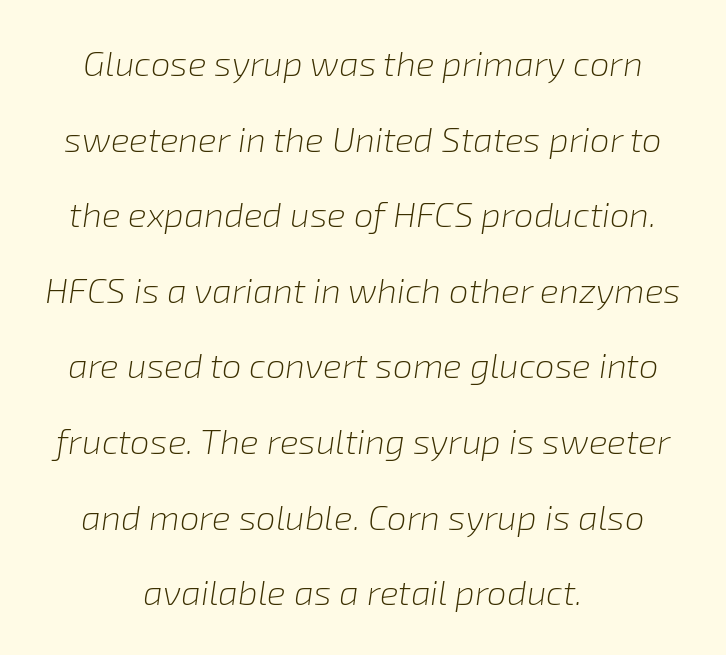
The image shows 35 px light type, italic (leaning right); set centered, loose line spacing (2.16x), normal letter spacing, not underlined; low stroke contrast and a medium x-height.
